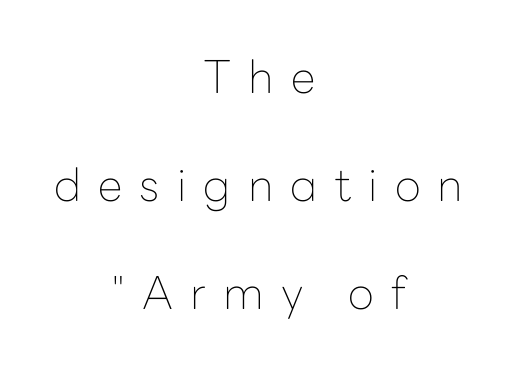
The image shows 45 px thin sans-serif type, upright; set centered, loose line spacing (2.4x), unusually wide letter spacing (+0.38 em), not underlined; low stroke contrast and a medium x-height.
